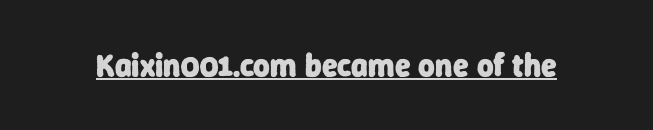
The image shows 32 px heavy sans-serif type; set normal letter spacing, underlined; low stroke contrast and a medium x-height.
